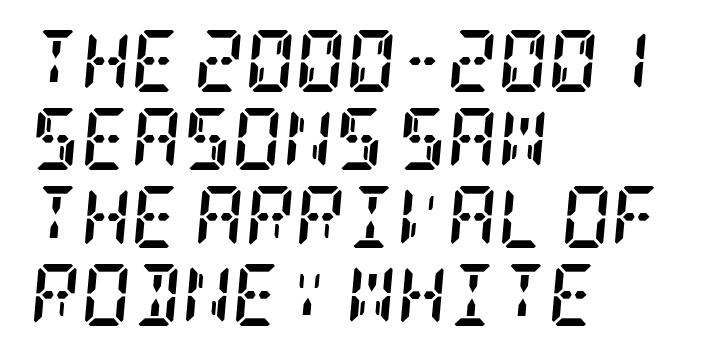
Q: Is the text bold? A: Yes.
Q: Is the text italic (slanted)? A: Yes, it leans right by about 5 degrees.
Q: Is the typeface a serif or a sans-serif typeface? A: Serif.
Q: Is the text underlined? A: No.
Q: How is the paragraph aligned? A: Left-aligned.
Q: Is the spacing between letters normal or unusually wide? A: Normal.
Q: Is the spacing between lines tight, normal or loose? A: Normal.
Q: Width (condensed, normal, or wide)? A: Condensed.
Q: Stroke contrast? A: Low.
Q: x-height? A: Large.
